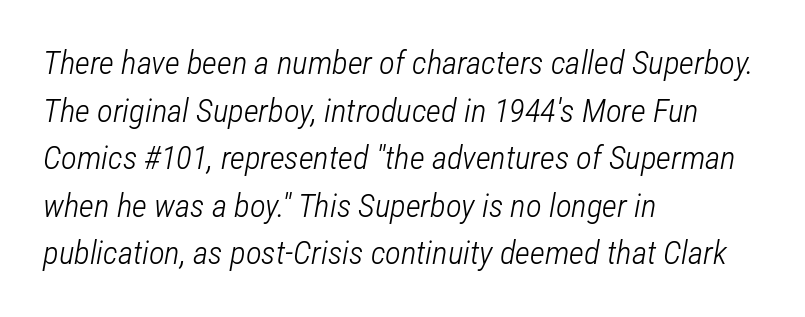
The image shows 33 px light, condensed type, italic (leaning right); set left-aligned, normal line spacing (1.44x), normal letter spacing, not underlined; low stroke contrast and a medium x-height.
